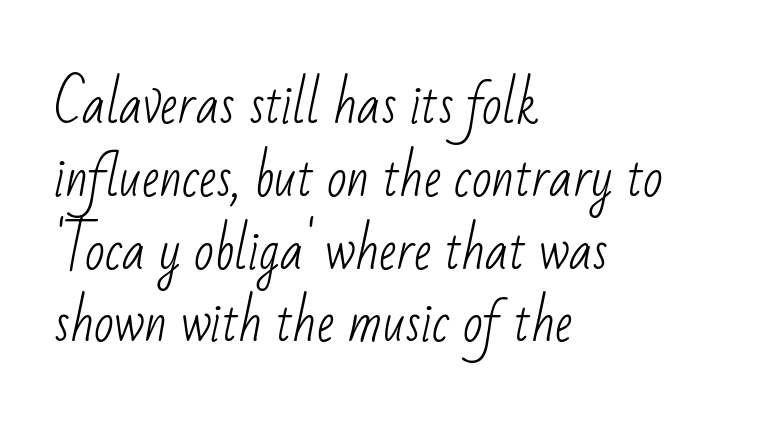
Words appear dense and cohesive because spacing is normal. Caption: multi-line text, flush left, ragged right. Is there much room between lines? A standard amount, neither cramped nor airy. The face used here is proportionally spaced, like ordinary book or web type.
